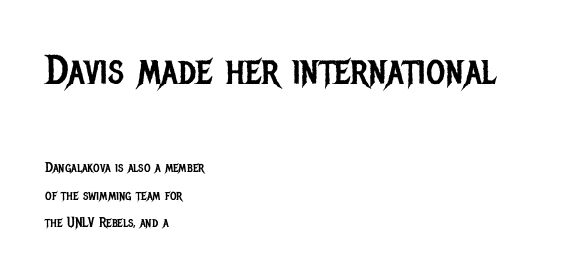
{"serif": "no", "italic": "no", "bold": "no", "weight": "regular", "width": "condensed", "stroke_contrast": "low", "x_height": "large", "monospaced": "no", "underline": "no", "align": "left", "line_spacing": "loose", "line_spacing_ratio": 1.96, "letter_spacing": "normal", "letter_spacing_em": 0.0, "larger_block": "first", "size_ratio": 2.93, "glyph_px": 41}
